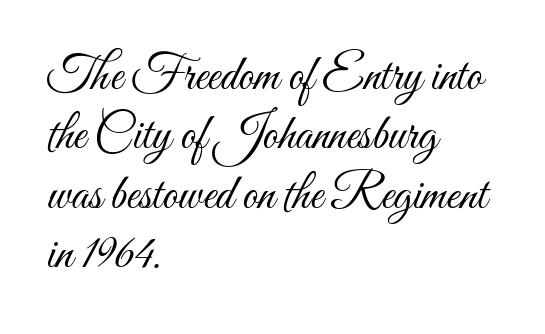
{"bold": "no", "weight": "light", "width": "condensed", "stroke_contrast": "medium", "x_height": "small", "monospaced": "no", "underline": "no", "align": "left", "line_spacing_ratio": 1.21, "letter_spacing": "normal", "letter_spacing_em": 0.0, "glyph_px": 49}
